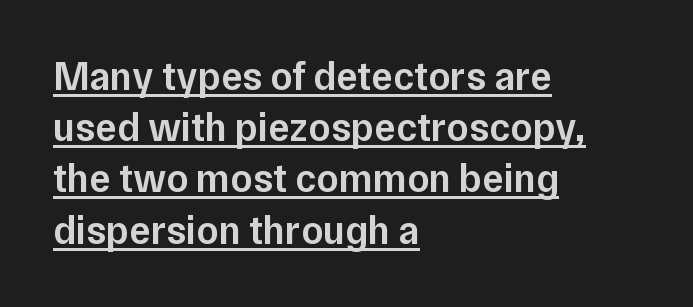
The tracking reads as untouched default to a designer's eye. Is this a fixed-width face? No — the glyphs have proportional, varying widths. The letters carry no serifs — their stems end cleanly without finishing strokes. The passage shown is semibold, sitting just below true bold. Caption: lettering with a line underneath.
